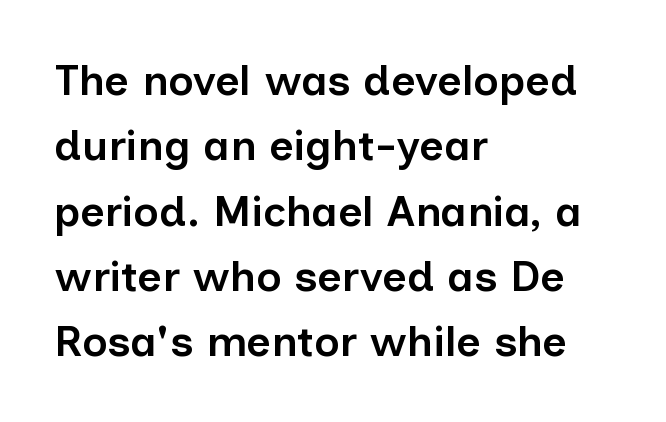
The image shows 43 px semibold sans-serif type, upright; set left-aligned, normal line spacing (1.52x), normal letter spacing, not underlined; low stroke contrast and a medium x-height.
